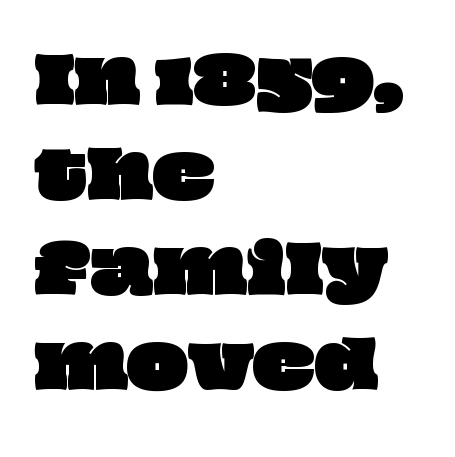
Line beginnings align vertically; line endings do not. A normal amount of white space separates one row of letters from the next. The face used here is proportionally spaced, like ordinary book or web type. Clear beneath every line of the passage. The letters sit at their default tracking, neither squeezed nor spread.
